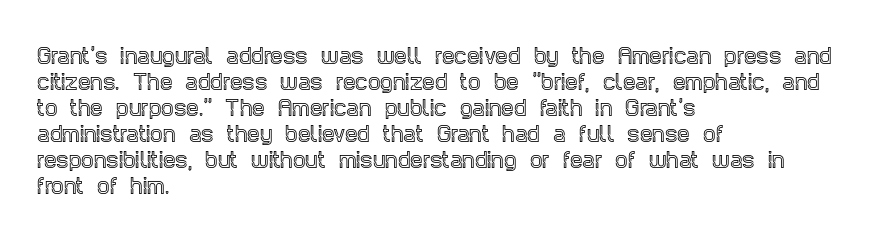
Q: Is the text italic (slanted)? A: No, it is upright.
Q: Is the text underlined? A: No.
Q: How is the paragraph aligned? A: Left-aligned.
Q: Is the spacing between letters normal or unusually wide? A: Normal.
Q: Is the spacing between lines tight, normal or loose? A: Normal.
